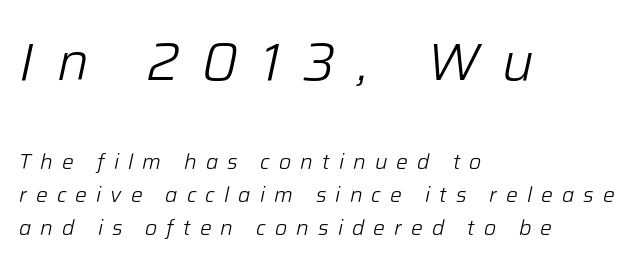
This is oblique type, the kind used for emphasis or titles. The ragged edge is on the right, which tells us the setting is flush left. Is this a heavy cut? Hardly; it is regular or lighter. The letters advance in unequal steps, a hallmark of proportional type. Which of the two is more prominent by size? The first, at the top.
